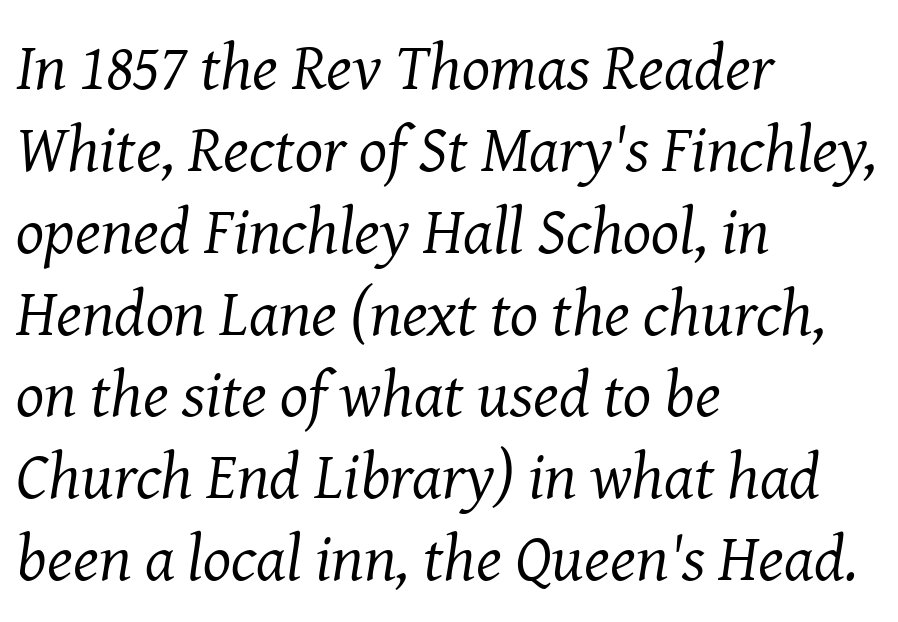
Q: Is the text bold? A: No.
Q: Is the text italic (slanted)? A: Yes, it leans right by about 8 degrees.
Q: Is the typeface a serif or a sans-serif typeface? A: Serif.
Q: Is the text underlined? A: No.
Q: How is the paragraph aligned? A: Left-aligned.
Q: Is the spacing between letters normal or unusually wide? A: Normal.
Q: Width (condensed, normal, or wide)? A: Normal.
Q: Stroke contrast? A: Medium.
Q: x-height? A: Medium.
Q: Monospaced? A: No.
